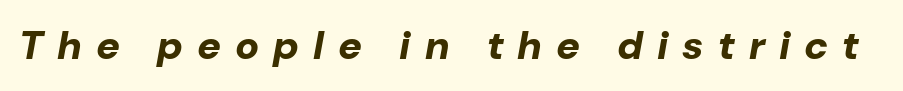
{"italic": "yes", "lean": "right", "slant_degrees": 10, "bold": "yes", "weight": "bold", "width": "normal", "stroke_contrast": "low", "x_height": "medium", "monospaced": "no", "underline": "no", "letter_spacing": "wide", "letter_spacing_em": 0.35, "glyph_px": 40}
